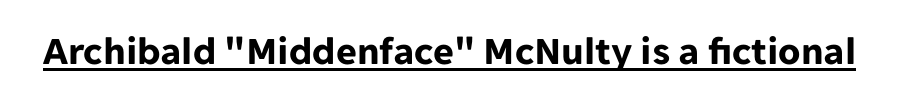
The image shows 40 px bold sans-serif type, upright; set normal letter spacing, underlined; low stroke contrast and a medium x-height.
